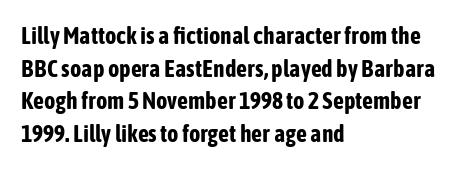
{"italic": "no", "bold": "yes", "underline": "no", "align": "left", "line_spacing": "normal", "line_spacing_ratio": 1.36, "letter_spacing": "normal", "letter_spacing_em": 0.0, "glyph_px": 24}
